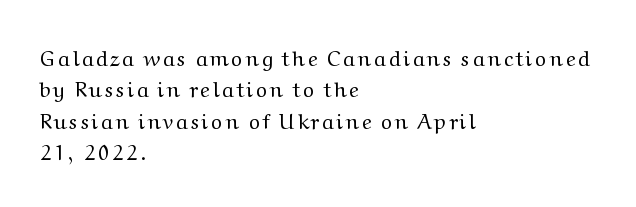
{"italic": "no", "bold": "no", "underline": "no", "align": "left", "line_spacing": "normal", "line_spacing_ratio": 1.5, "glyph_px": 21}
